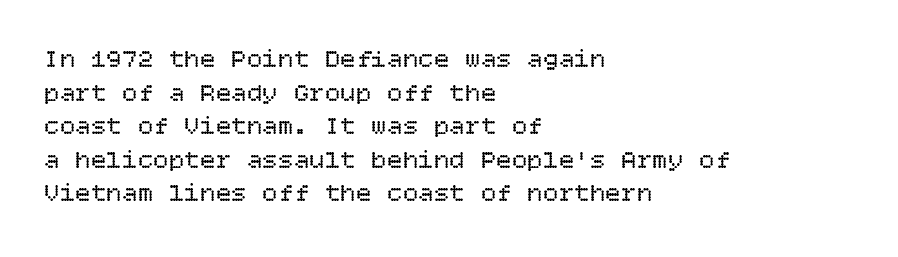
The image shows 26 px text type, upright; set left-aligned, normal line spacing (1.29x), normal letter spacing, not underlined.
